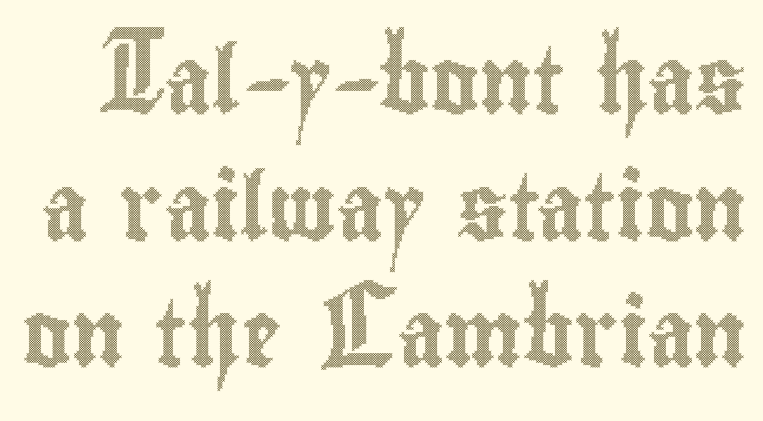
The image shows 66 px condensed type, upright; set loose line spacing (1.92x), normal letter spacing, not underlined; a small x-height.
